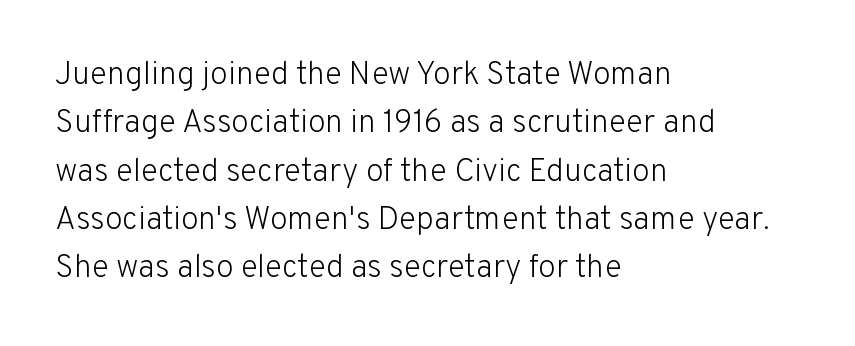
{"serif": "no", "italic": "no", "bold": "no", "weight": "light", "width": "normal", "stroke_contrast": "low", "x_height": "medium", "monospaced": "no", "underline": "no", "align": "left", "line_spacing": "normal", "line_spacing_ratio": 1.51, "letter_spacing": "normal", "letter_spacing_em": 0.0, "glyph_px": 32}
